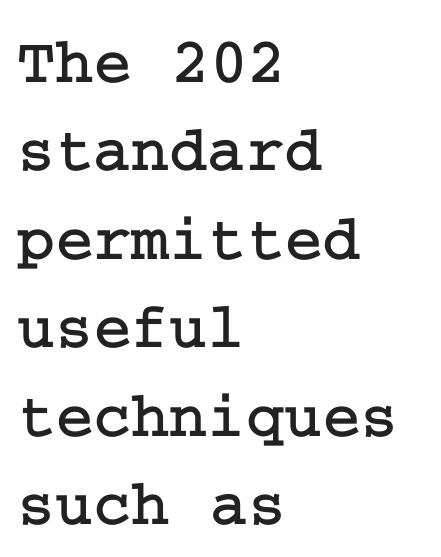
The image shows 65 px serif type, upright; set left-aligned, normal line spacing (1.36x), normal letter spacing, not underlined; low stroke contrast and a medium x-height.
